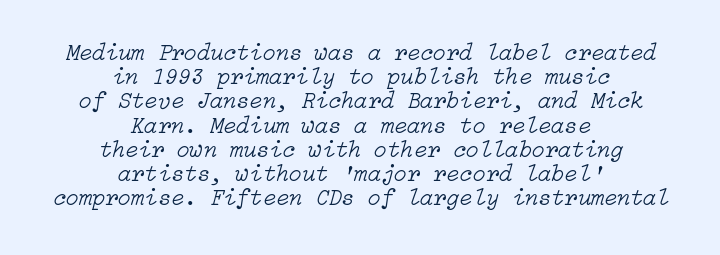
Q: Is the text bold? A: No.
Q: Is the text italic (slanted)? A: Yes, it leans right by about 15 degrees.
Q: Is the text underlined? A: No.
Q: How is the paragraph aligned? A: Centered.
Q: Is the spacing between letters normal or unusually wide? A: Normal.
Q: Is the spacing between lines tight, normal or loose? A: Tight.
